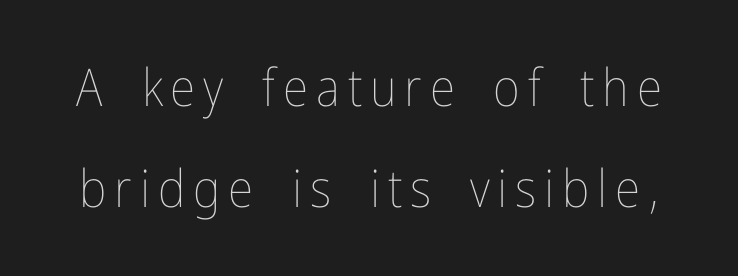
Unbolded letterforms with no extra heft. Regarding leading, the lines here are spaced well apart. When letters stand straight like this, we call the style roman or upright. Bare-footed words on every line. Think of a printed novel: that variable character pitch is what you see here.
